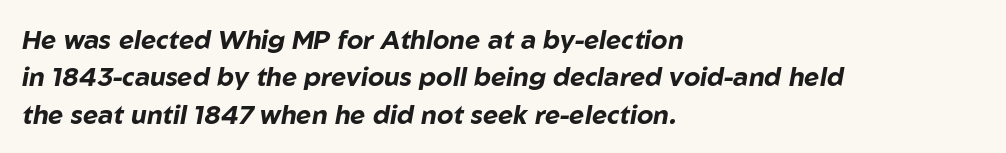
The lines are quadded left. This sample keeps an unexceptional amount of space between lines. The passage shown is emphatically bold. Honestly, there is no underline to notice here at all. The rendering keeps characters at their native spacing.
